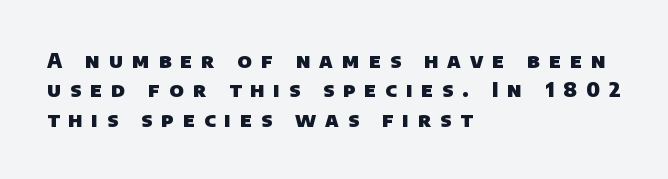
{"bold": "yes", "underline": "no", "align": "left", "line_spacing": "normal", "line_spacing_ratio": 1.47, "letter_spacing": "wide", "letter_spacing_em": 0.45, "glyph_px": 20}
